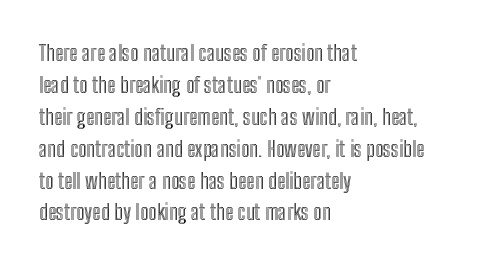
Q: Is the text italic (slanted)? A: No, it is upright.
Q: Is the text underlined? A: No.
Q: How is the paragraph aligned? A: Left-aligned.
Q: Is the spacing between letters normal or unusually wide? A: Normal.
Q: Is the spacing between lines tight, normal or loose? A: Normal.
